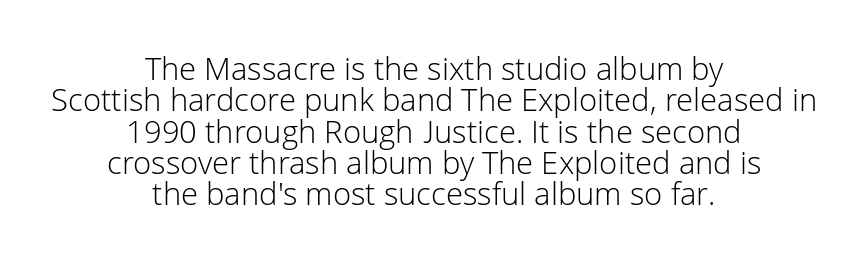
Stroke terminals: plain, sans-serif. Unmarked baselines from the first word to the last. This sample is center-justified, so both line endings float freely. Very little white space separates one row of letters from the next. How are the letters spaced? Ordinarily, with no added tracking. Summary of weight: not heavy and not bold.
